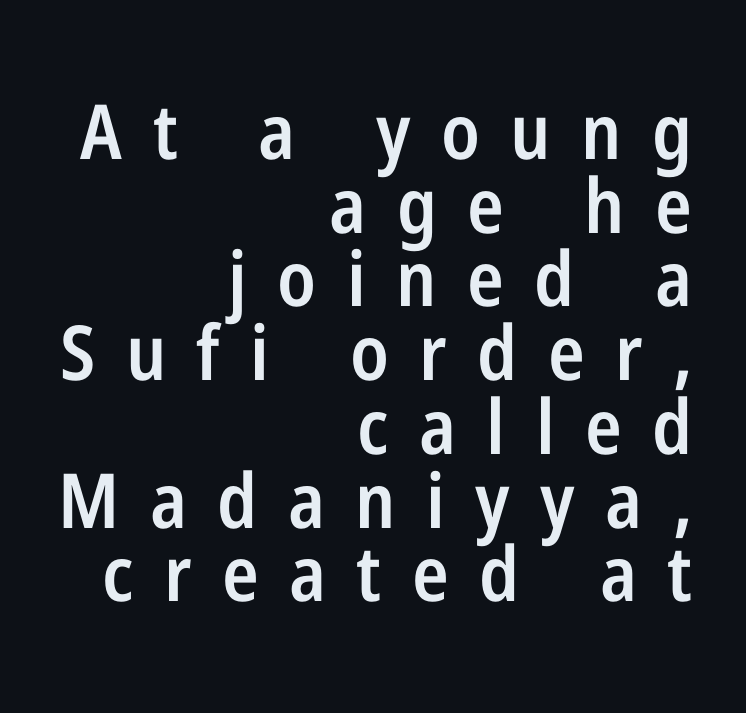
The lines are packed closely together with very little leading. Compared with typical body copy, the letter spacing here is much looser. The letters are semibold — heavier than regular but short of a full bold. Quick note: underline off. Note the varied advance widths — an 'i' is clearly narrower than an 'm'.
